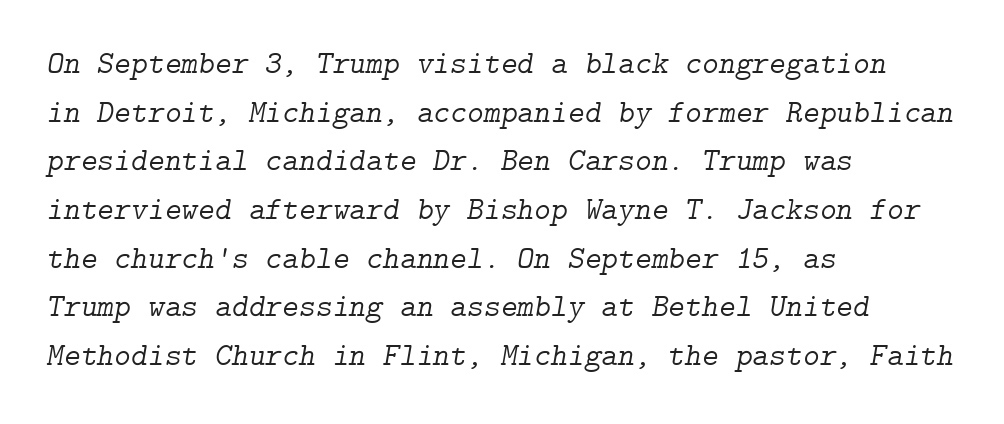
Q: Is the text bold? A: No.
Q: Is the text italic (slanted)? A: Yes, it leans right by about 9 degrees.
Q: Is the typeface a serif or a sans-serif typeface? A: Serif.
Q: Is the text underlined? A: No.
Q: How is the paragraph aligned? A: Left-aligned.
Q: Is the spacing between letters normal or unusually wide? A: Normal.
Q: Is the spacing between lines tight, normal or loose? A: Normal.
Q: Width (condensed, normal, or wide)? A: Normal.
Q: Stroke contrast? A: Low.
Q: x-height? A: Medium.
